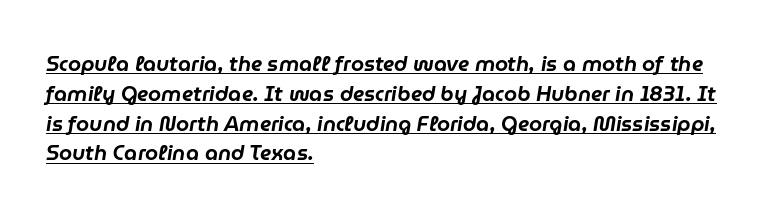
Q: Is the text italic (slanted)? A: Yes, it leans right by about 9 degrees.
Q: Is the text underlined? A: Yes.
Q: How is the paragraph aligned? A: Left-aligned.
Q: Is the spacing between letters normal or unusually wide? A: Normal.
Q: Is the spacing between lines tight, normal or loose? A: Normal.
